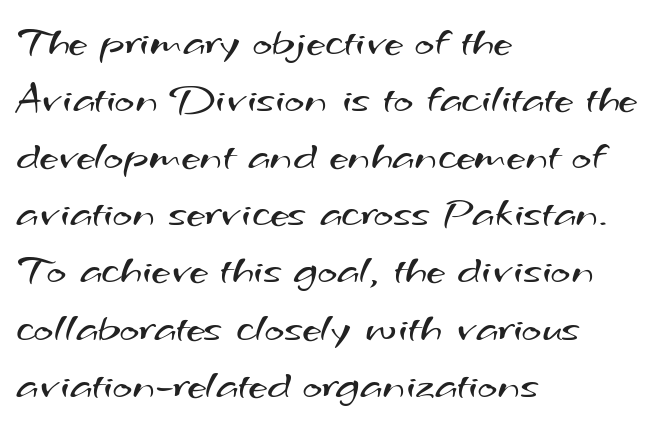
Q: Is the text bold? A: No.
Q: Is the typeface a serif or a sans-serif typeface? A: Sans-serif.
Q: Is the text underlined? A: No.
Q: How is the paragraph aligned? A: Left-aligned.
Q: Is the spacing between letters normal or unusually wide? A: Normal.
Q: Is the spacing between lines tight, normal or loose? A: Normal.
Q: Width (condensed, normal, or wide)? A: Wide.
Q: Stroke contrast? A: Medium.
Q: x-height? A: Small.
Q: Monospaced? A: No.
